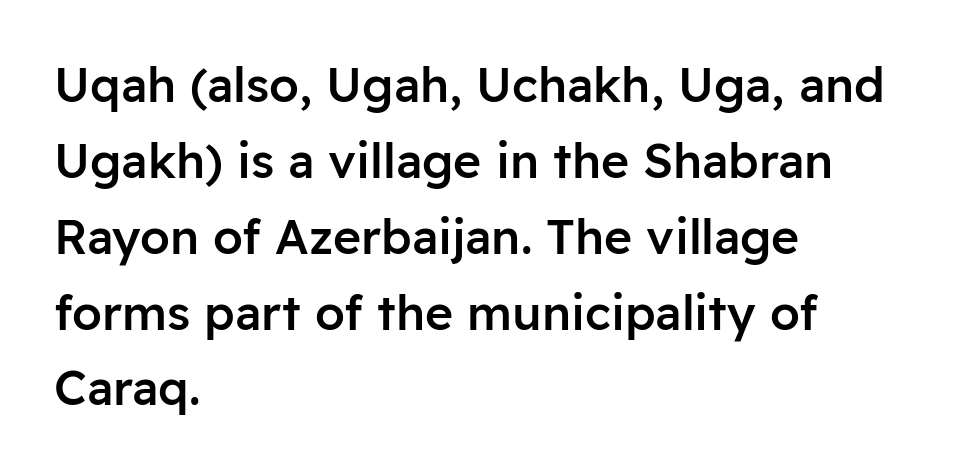
{"serif": "no", "italic": "no", "bold": "semi", "weight": "semibold", "width": "normal", "stroke_contrast": "low", "x_height": "medium", "monospaced": "no", "underline": "no", "align": "left", "line_spacing": "normal", "line_spacing_ratio": 1.58, "letter_spacing": "normal", "letter_spacing_em": 0.0, "glyph_px": 48}
